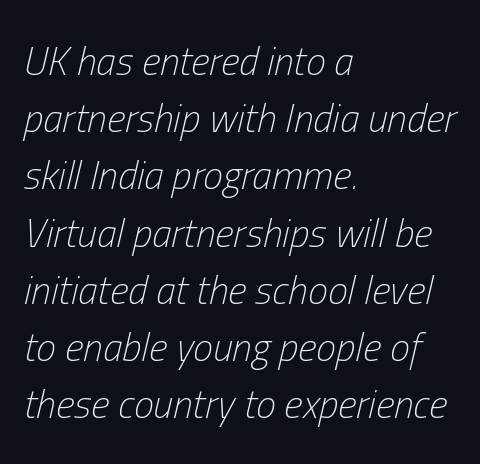
The image shows 40 px light, condensed type, italic (leaning right); set left-aligned, normal line spacing (1.43x), normal letter spacing, not underlined; low stroke contrast and a medium x-height.
